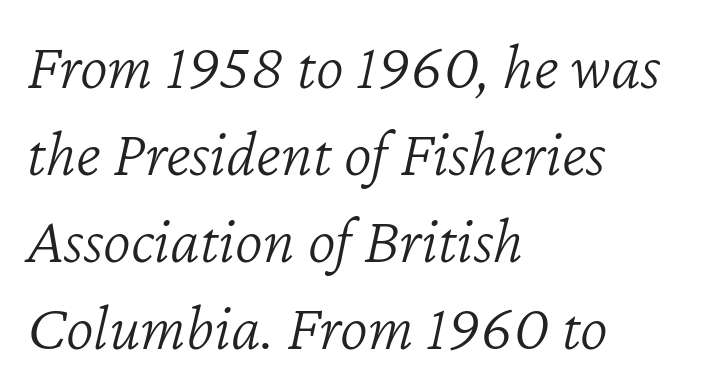
Weight: not bold — regular or lighter. The specimen omits any rule beneath the text block's lines. Alignment: flush left. Honestly, the row spacing looks completely unremarkable. Is this a fixed-width face? No — the glyphs have proportional, varying widths.
